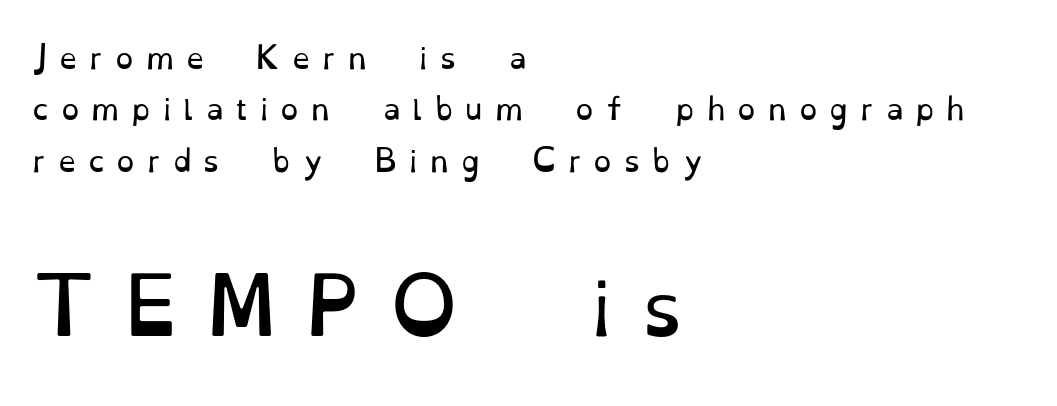
{"italic": "no", "bold": "no", "weight": "regular", "width": "normal", "stroke_contrast": "low", "x_height": "small", "monospaced": "no", "underline": "no", "align": "left", "line_spacing_ratio": 1.77, "letter_spacing": "wide", "letter_spacing_em": 0.41, "larger_block": "second", "size_ratio": 2.52, "glyph_px": 73}
